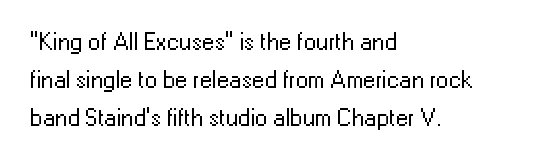
Q: Is the text bold? A: No.
Q: Is the text italic (slanted)? A: No, it is upright.
Q: Is the text underlined? A: No.
Q: How is the paragraph aligned? A: Left-aligned.
Q: Is the spacing between letters normal or unusually wide? A: Normal.
Q: Is the spacing between lines tight, normal or loose? A: Normal.
